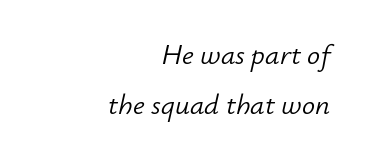
Q: Is the text bold? A: No.
Q: Is the text italic (slanted)? A: Yes, it leans right by about 12 degrees.
Q: Is the text underlined? A: No.
Q: How is the paragraph aligned? A: Right-aligned.
Q: Is the spacing between letters normal or unusually wide? A: Normal.
Q: Width (condensed, normal, or wide)? A: Normal.
Q: Stroke contrast? A: Low.
Q: x-height? A: Small.
Q: Monospaced? A: No.
